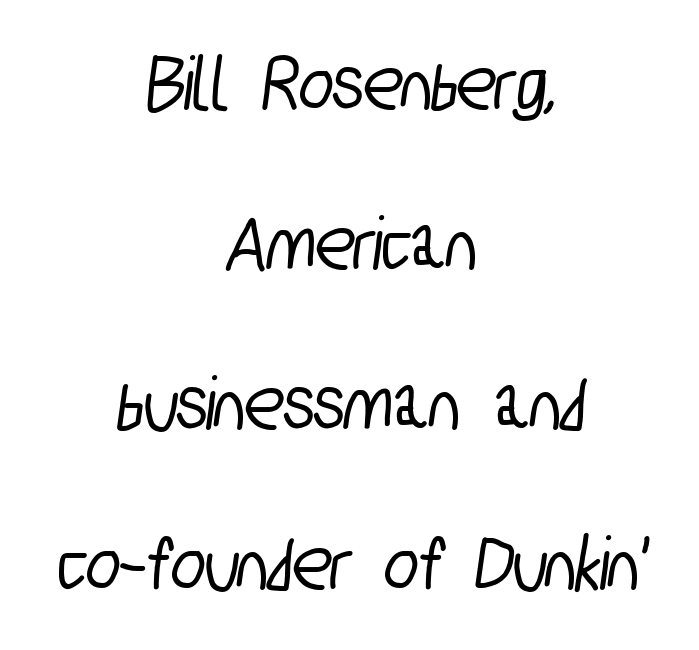
{"serif": "no", "width": "condensed", "stroke_contrast": "low", "x_height": "medium", "monospaced": "no", "underline": "no", "align": "center", "line_spacing": "loose", "line_spacing_ratio": 2.0, "letter_spacing": "normal", "letter_spacing_em": 0.0, "glyph_px": 80}
